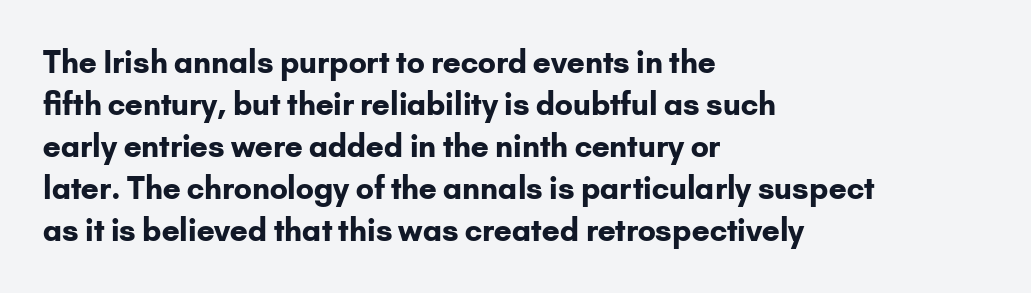
The image shows 30 px bold sans-serif type, upright; set left-aligned, normal line spacing (1.4x), normal letter spacing, not underlined; low stroke contrast and a small x-height.
